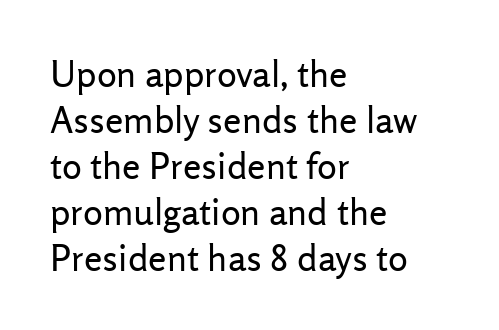
The image shows 37 px regular-weight sans-serif type, upright; set left-aligned, line spacing 1.24x, normal letter spacing, not underlined; low stroke contrast and a medium x-height.
